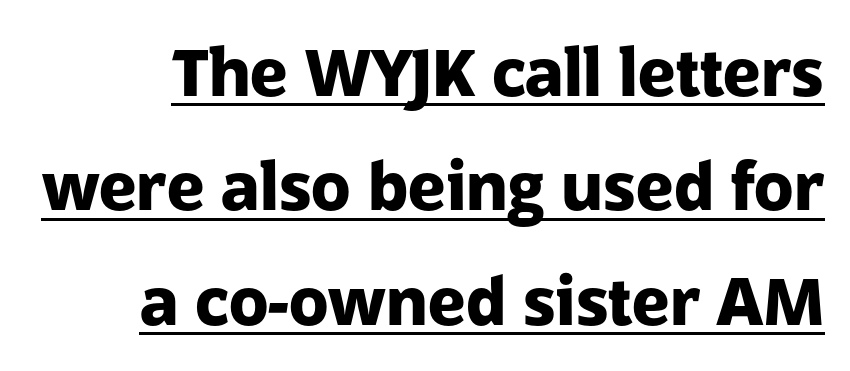
Q: Is the text bold? A: Yes.
Q: Is the text italic (slanted)? A: No, it is upright.
Q: Is the typeface a serif or a sans-serif typeface? A: Sans-serif.
Q: Is the text underlined? A: Yes.
Q: Is the spacing between letters normal or unusually wide? A: Normal.
Q: Width (condensed, normal, or wide)? A: Normal.
Q: Stroke contrast? A: Low.
Q: x-height? A: Medium.
Q: Monospaced? A: No.
